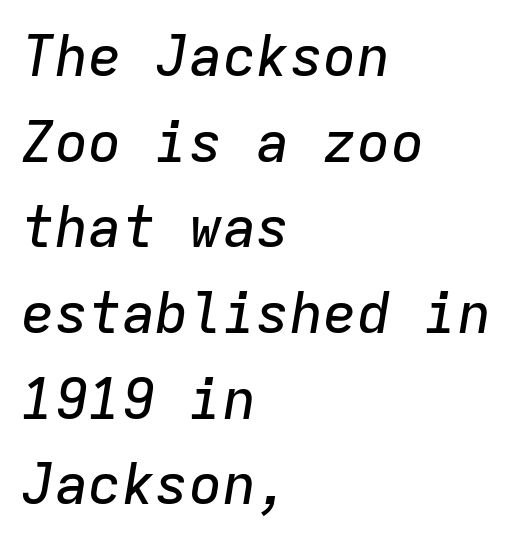
Q: Is the text italic (slanted)? A: Yes, it leans right by about 9 degrees.
Q: Is the text underlined? A: No.
Q: How is the paragraph aligned? A: Left-aligned.
Q: Is the spacing between letters normal or unusually wide? A: Normal.
Q: Is the spacing between lines tight, normal or loose? A: Normal.
Q: Width (condensed, normal, or wide)? A: Normal.
Q: Stroke contrast? A: Low.
Q: x-height? A: Medium.
Q: Monospaced? A: Yes.
